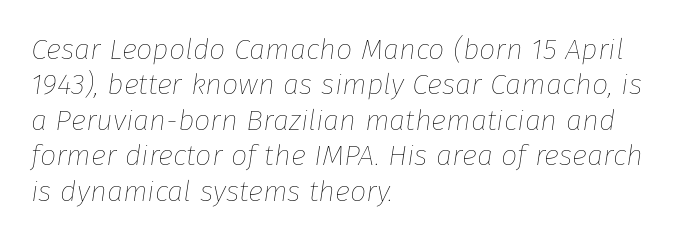
The image shows 29 px thin type, italic (leaning right); set left-aligned, line spacing 1.22x, normal letter spacing, not underlined; low stroke contrast and a medium x-height.
